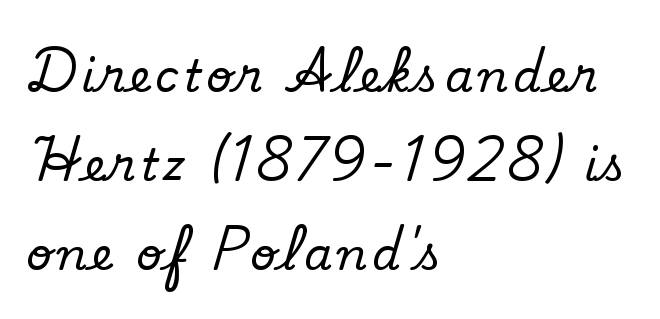
The image shows 45 px serif type; set left-aligned, loose line spacing (1.98x), not underlined; low stroke contrast and a small x-height.
